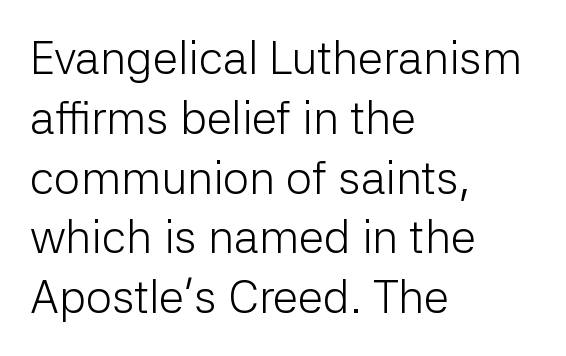
{"serif": "no", "italic": "no", "bold": "no", "weight": "light", "width": "normal", "stroke_contrast": "low", "x_height": "medium", "monospaced": "no", "underline": "no", "align": "left", "line_spacing": "normal", "line_spacing_ratio": 1.3, "letter_spacing": "normal", "letter_spacing_em": 0.0, "glyph_px": 46}
